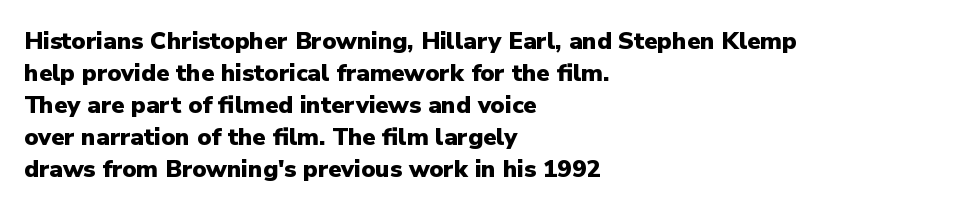
The image shows 24 px bold type, upright; set left-aligned, normal line spacing (1.33x), normal letter spacing, not underlined.
